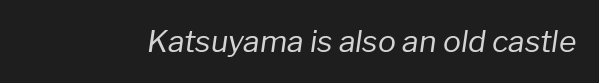
Q: Is the text bold? A: No.
Q: Is the text italic (slanted)? A: Yes, it leans right by about 8 degrees.
Q: Is the text underlined? A: No.
Q: Is the spacing between letters normal or unusually wide? A: Normal.
Q: Width (condensed, normal, or wide)? A: Normal.
Q: Stroke contrast? A: Low.
Q: x-height? A: Medium.
Q: Monospaced? A: No.
